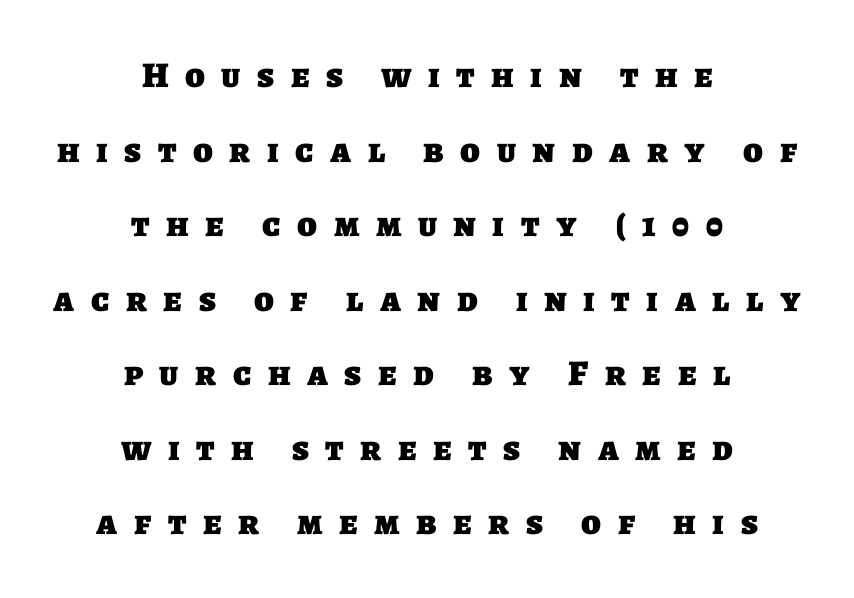
Q: Is the text bold? A: Yes.
Q: Is the typeface a serif or a sans-serif typeface? A: Sans-serif.
Q: Is the text underlined? A: No.
Q: How is the paragraph aligned? A: Centered.
Q: Is the spacing between letters normal or unusually wide? A: Unusually wide.
Q: Is the spacing between lines tight, normal or loose? A: Loose.
Q: Width (condensed, normal, or wide)? A: Normal.
Q: Stroke contrast? A: Low.
Q: x-height? A: Large.
Q: Monospaced? A: No.
